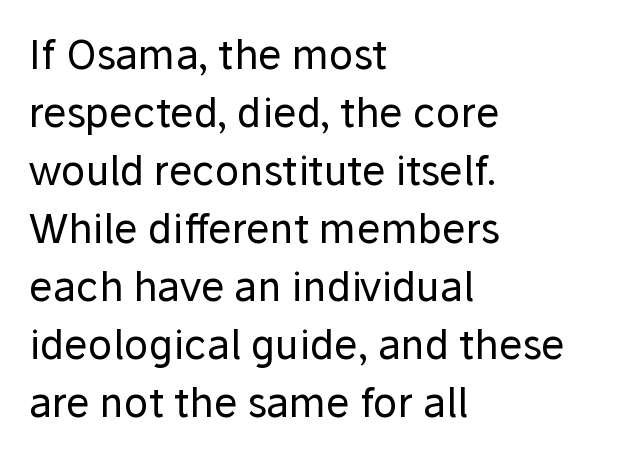
{"serif": "no", "italic": "no", "bold": "no", "weight": "regular", "width": "normal", "stroke_contrast": "low", "x_height": "medium", "monospaced": "no", "underline": "no", "align": "left", "line_spacing": "normal", "line_spacing_ratio": 1.45, "letter_spacing": "normal", "letter_spacing_em": 0.0, "glyph_px": 40}
